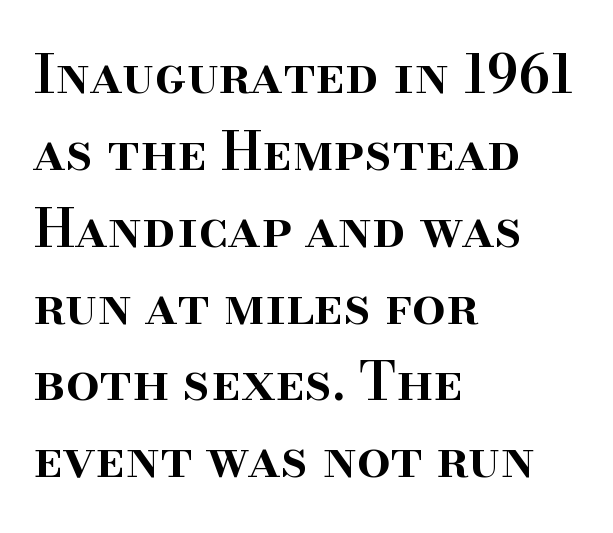
The image shows 53 px semibold serif type, upright; set left-aligned, normal line spacing (1.45x), normal letter spacing, not underlined; high stroke contrast and a small x-height.
